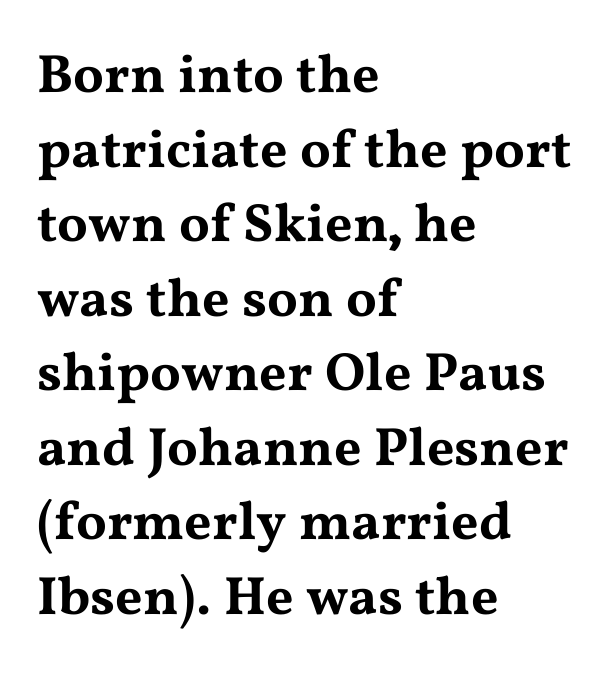
{"serif": "yes", "italic": "no", "width": "wide", "stroke_contrast": "medium", "x_height": "medium", "monospaced": "no", "underline": "no", "align": "left", "line_spacing": "normal", "line_spacing_ratio": 1.38, "letter_spacing": "normal", "letter_spacing_em": 0.0, "glyph_px": 54}
